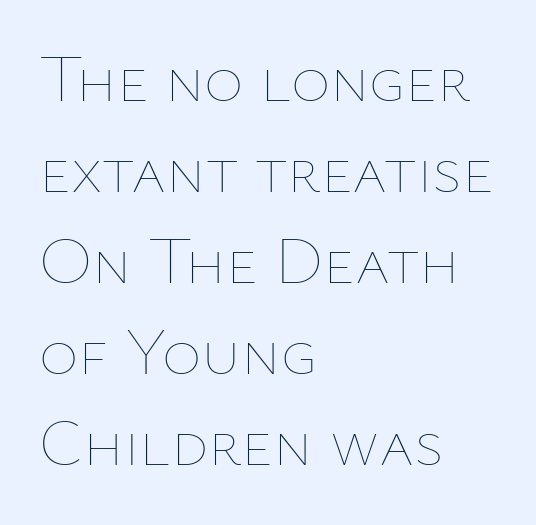
{"italic": "no", "bold": "no", "weight": "thin", "width": "normal", "stroke_contrast": "low", "x_height": "medium", "monospaced": "no", "underline": "no", "align": "left", "line_spacing": "normal", "line_spacing_ratio": 1.36, "letter_spacing": "normal", "letter_spacing_em": 0.0, "glyph_px": 67}
